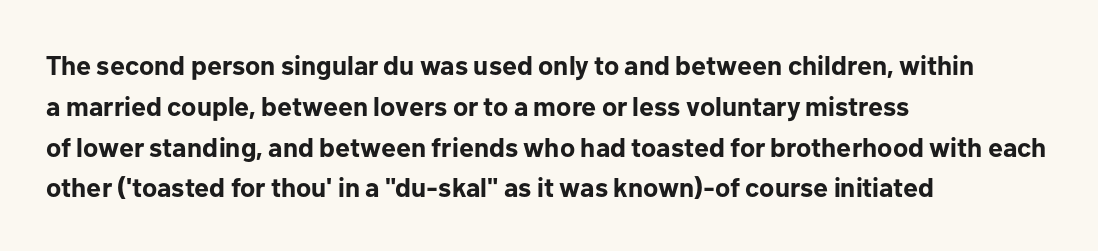
Q: Is the text bold? A: Yes.
Q: Is the text italic (slanted)? A: No, it is upright.
Q: Is the text underlined? A: No.
Q: How is the paragraph aligned? A: Left-aligned.
Q: Is the spacing between letters normal or unusually wide? A: Normal.
Q: Is the spacing between lines tight, normal or loose? A: Normal.
